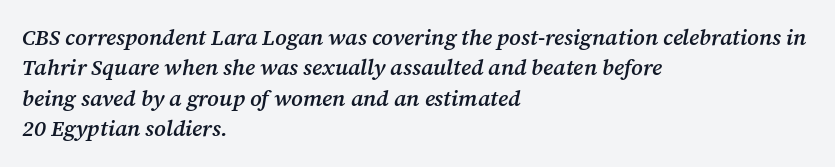
The image shows 22 px text type, italic (leaning right); set left-aligned, normal line spacing (1.38x), normal letter spacing, not underlined.
